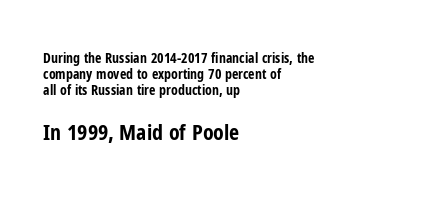
{"italic": "no", "bold": "yes", "underline": "no", "align": "left", "line_spacing": "tight", "line_spacing_ratio": 1.15, "letter_spacing": "normal", "letter_spacing_em": 0.0, "larger_block": "second", "size_ratio": 1.57, "glyph_px": 22}
